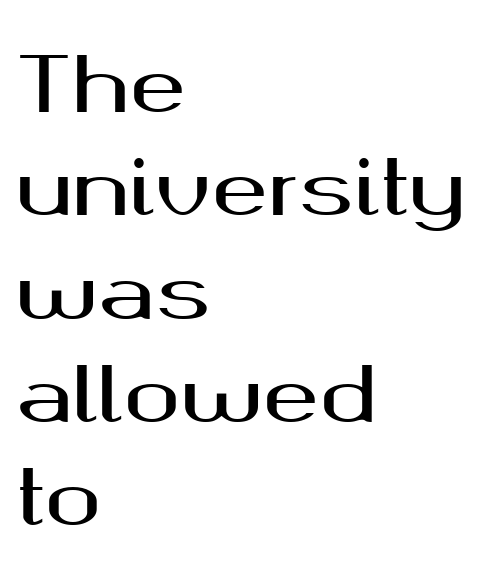
Q: Is the text italic (slanted)? A: No, it is upright.
Q: Is the typeface a serif or a sans-serif typeface? A: Sans-serif.
Q: Is the text underlined? A: No.
Q: How is the paragraph aligned? A: Left-aligned.
Q: Is the spacing between letters normal or unusually wide? A: Normal.
Q: Is the spacing between lines tight, normal or loose? A: Normal.
Q: Width (condensed, normal, or wide)? A: Wide.
Q: Stroke contrast? A: Medium.
Q: x-height? A: Medium.
Q: Monospaced? A: No.
